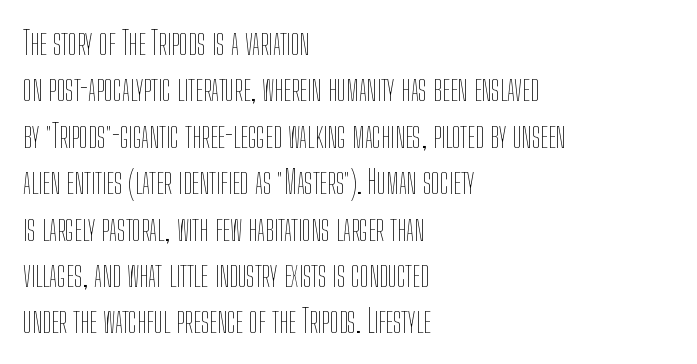
The font is comparable to plain body text, perhaps lighter. Descender tails drop into unmarked territory. Horizontal alignment here is leftward, the default for most running prose. These lines are rendered in a variable-pitch font. Honestly, the letter spacing is just normal — you wouldn't notice it.
